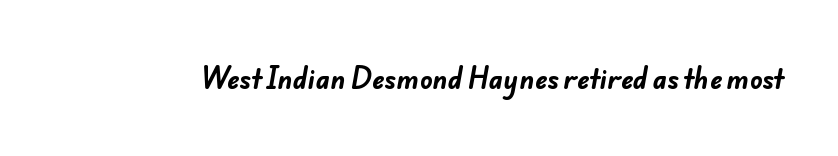
{"bold": "yes", "underline": "no", "letter_spacing": "normal", "letter_spacing_em": 0.0, "glyph_px": 26}
